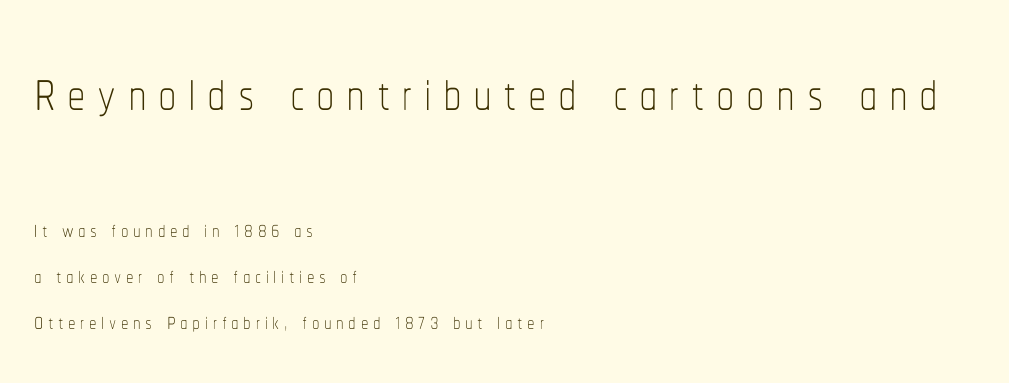
The image shows 74 px thin, condensed type, upright; set left-aligned, normal line spacing (1.53x), not underlined; the first (top) block is 2.47x larger; low stroke contrast and a medium x-height.
